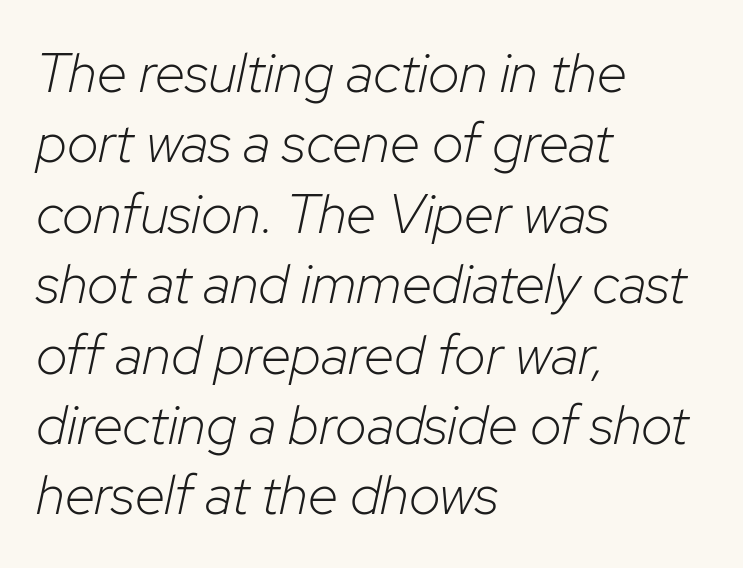
Q: Is the text bold? A: No.
Q: Is the text italic (slanted)? A: Yes, it leans right by about 12 degrees.
Q: Is the text underlined? A: No.
Q: How is the paragraph aligned? A: Left-aligned.
Q: Is the spacing between letters normal or unusually wide? A: Normal.
Q: Is the spacing between lines tight, normal or loose? A: Normal.
Q: Width (condensed, normal, or wide)? A: Normal.
Q: Stroke contrast? A: Low.
Q: x-height? A: Medium.
Q: Monospaced? A: No.
